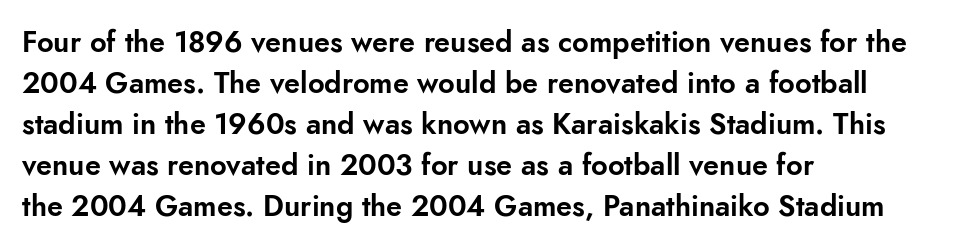
Looks like regular typesetting: each glyph gets only the width it needs. The paragraph shown leans on its left margin. Inter-character spacing is left at the font's built-in metrics. Font category for this specimen: sans-serif. Each row of text sits above clean, open space.
